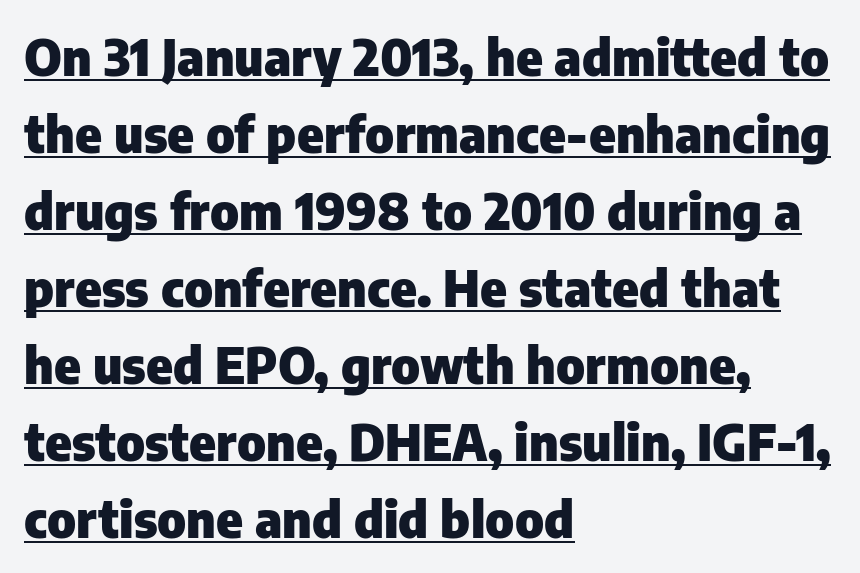
The image shows 50 px heavy sans-serif type, upright; set left-aligned, normal line spacing (1.54x), normal letter spacing, underlined; low stroke contrast and a medium x-height.
